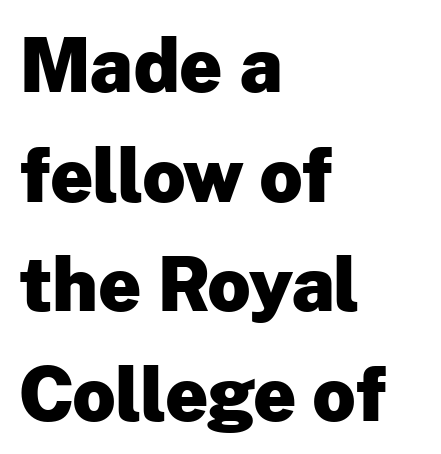
The image shows 74 px heavy sans-serif type, upright; set left-aligned, normal line spacing (1.48x), normal letter spacing, not underlined; low stroke contrast and a medium x-height.
